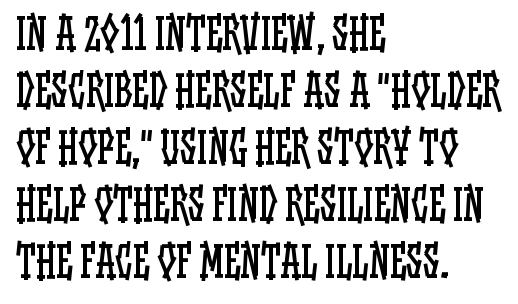
{"italic": "no", "bold": "no", "weight": "regular", "width": "condensed", "stroke_contrast": "low", "x_height": "large", "monospaced": "no", "underline": "no", "align": "left", "line_spacing": "normal", "line_spacing_ratio": 1.36, "letter_spacing": "normal", "letter_spacing_em": 0.0, "glyph_px": 42}
